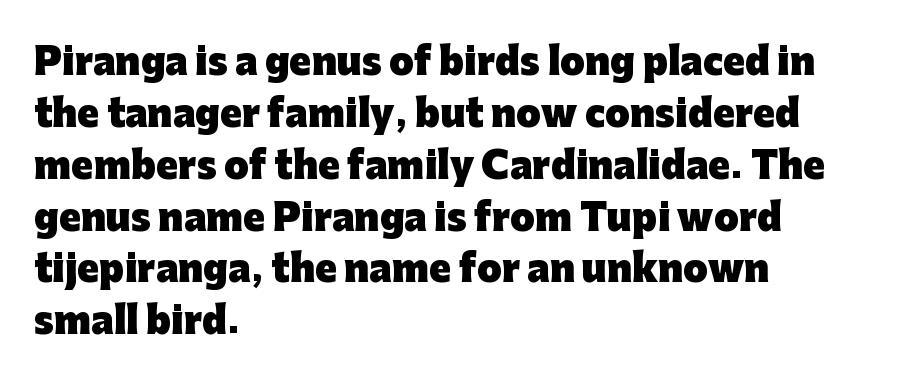
The image shows 36 px heavy sans-serif type, upright; set left-aligned, normal line spacing (1.44x), normal letter spacing, not underlined; low stroke contrast and a medium x-height.
